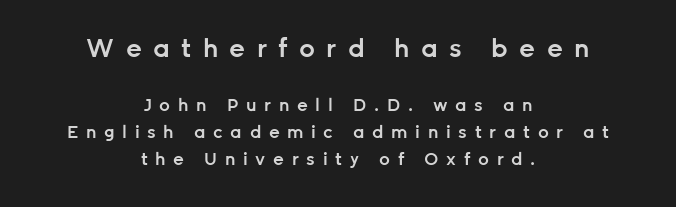
The image shows 25 px text type, upright; set centered, normal line spacing (1.6x), unusually wide letter spacing (+0.45 em), not underlined; the first (top) block is 1.47x larger.
